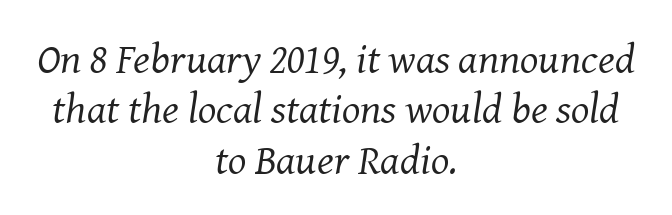
Q: Is the text bold? A: No.
Q: Is the text italic (slanted)? A: Yes, it leans right by about 8 degrees.
Q: Is the typeface a serif or a sans-serif typeface? A: Serif.
Q: Is the text underlined? A: No.
Q: How is the paragraph aligned? A: Centered.
Q: Is the spacing between letters normal or unusually wide? A: Normal.
Q: Width (condensed, normal, or wide)? A: Normal.
Q: Stroke contrast? A: Medium.
Q: x-height? A: Medium.
Q: Monospaced? A: No.
